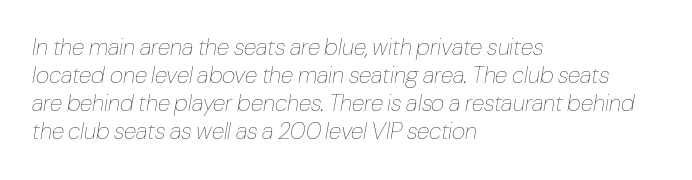
Students, note that the glyphs here touch the page at normal intervals. Plain, unruled lines of type. You can tell it's italic because the verticals aren't actually vertical. These lines stack with their left ends in a neat column. A light-to-regular cut is what we see here.
